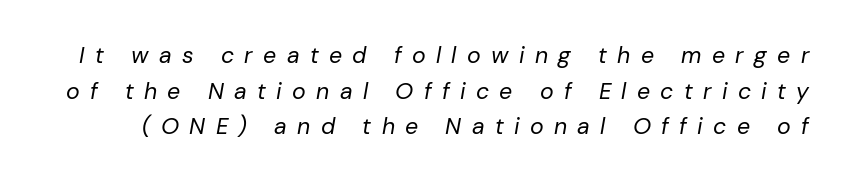
The image shows 23 px text type, italic (leaning right); set normal line spacing (1.55x), unusually wide letter spacing (+0.45 em), not underlined.
